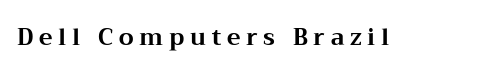
Q: Is the text bold? A: Yes.
Q: Is the text italic (slanted)? A: No, it is upright.
Q: Is the text underlined? A: No.
Q: Is the spacing between letters normal or unusually wide? A: Unusually wide.
